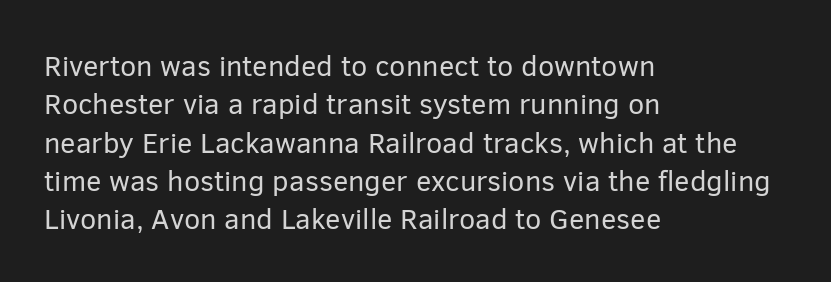
{"serif": "no", "italic": "no", "bold": "no", "weight": "regular", "width": "normal", "stroke_contrast": "low", "x_height": "medium", "monospaced": "no", "underline": "no", "align": "left", "line_spacing": "normal", "line_spacing_ratio": 1.32, "letter_spacing": "normal", "letter_spacing_em": 0.0, "glyph_px": 29}
